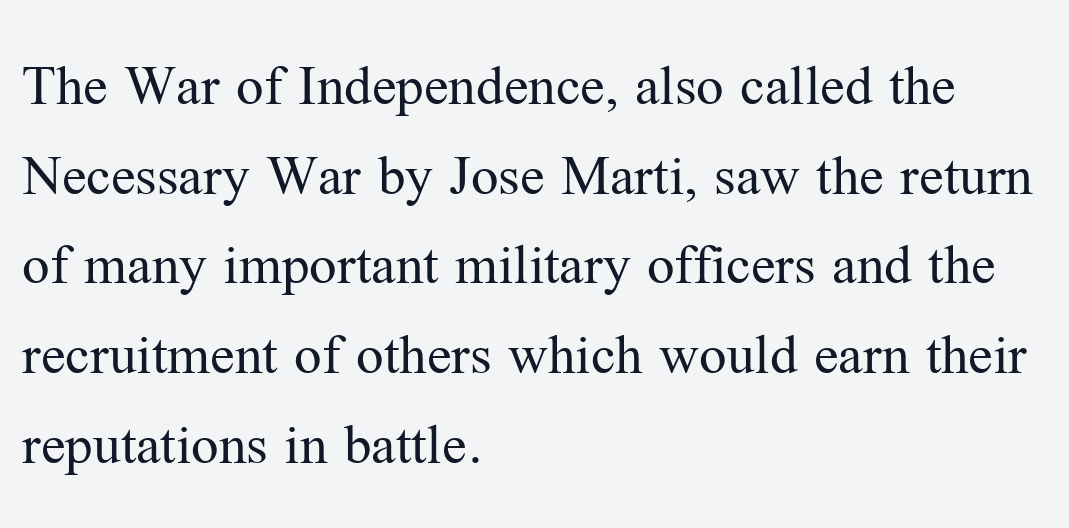
Q: Is the text bold? A: No.
Q: Is the text italic (slanted)? A: No, it is upright.
Q: Is the typeface a serif or a sans-serif typeface? A: Serif.
Q: Is the text underlined? A: No.
Q: How is the paragraph aligned? A: Left-aligned.
Q: Is the spacing between letters normal or unusually wide? A: Normal.
Q: Is the spacing between lines tight, normal or loose? A: Normal.
Q: Width (condensed, normal, or wide)? A: Normal.
Q: Stroke contrast? A: Medium.
Q: x-height? A: Medium.
Q: Monospaced? A: No.
